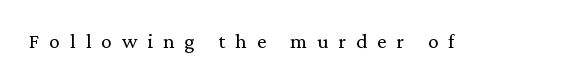
{"italic": "no", "bold": "no", "underline": "no", "letter_spacing": "wide", "letter_spacing_em": 0.48, "glyph_px": 21}
